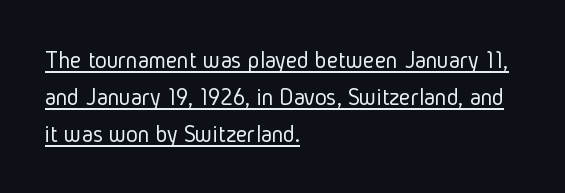
Q: Is the text bold? A: No.
Q: Is the text italic (slanted)? A: No, it is upright.
Q: Is the text underlined? A: Yes.
Q: How is the paragraph aligned? A: Left-aligned.
Q: Is the spacing between letters normal or unusually wide? A: Normal.
Q: Is the spacing between lines tight, normal or loose? A: Normal.
